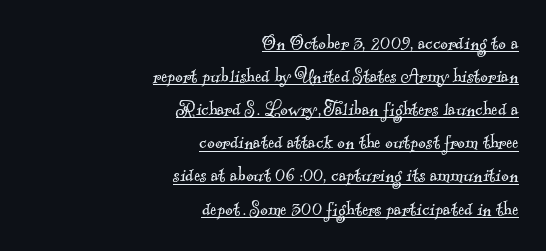
{"bold": "no", "underline": "yes", "align": "right", "line_spacing": "normal", "line_spacing_ratio": 1.44, "letter_spacing": "normal", "letter_spacing_em": 0.0, "glyph_px": 23}
